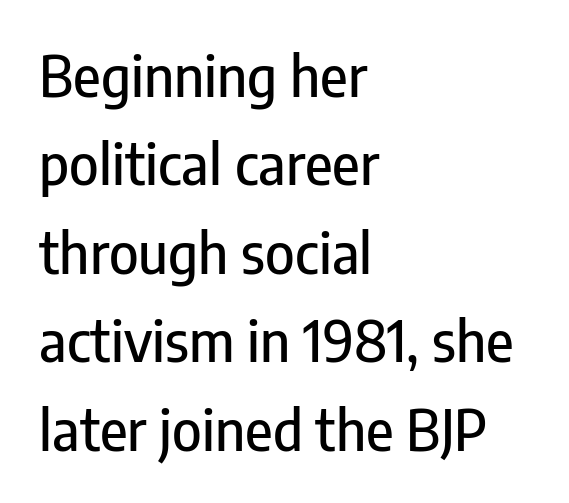
The font family rendered here belongs to the sans-serif group. This block has exactly the height ordinary leading produces. Designer's note — italics off, roman on. Lines of text with bare space underneath. Left-aligned paragraph, ragged on the right.
